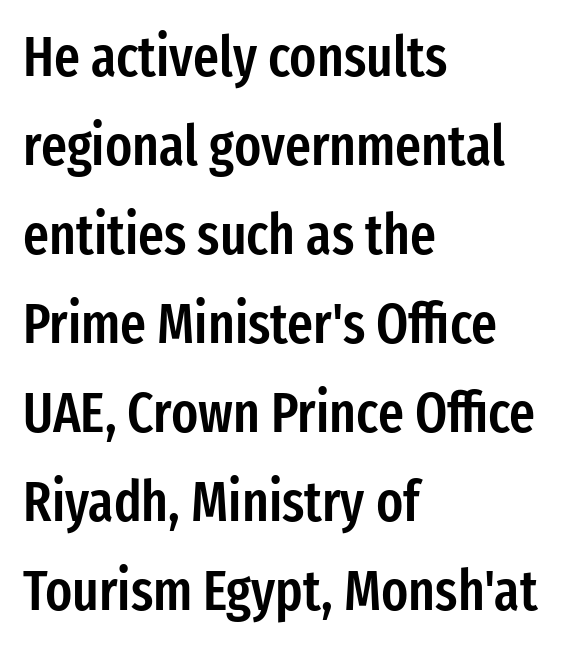
Tall strokes in this sample are plumb rather than angled. Spacing verdict: proportional, widths tailored to each character. The font is running at a semibold setting, under full bold. Each word holds together tightly as a unit, with standard inter-letter gaps. Teacher's note: observe the even left margin — that is flush-left alignment.
